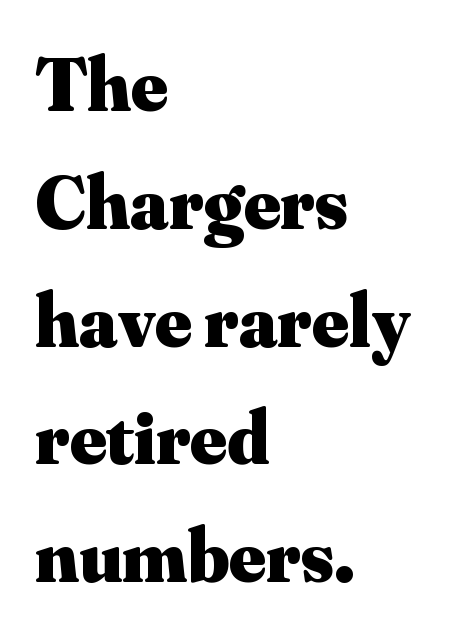
The image shows 77 px heavy serif type, upright; set left-aligned, normal line spacing (1.53x), normal letter spacing, not underlined; medium stroke contrast and a small x-height.
